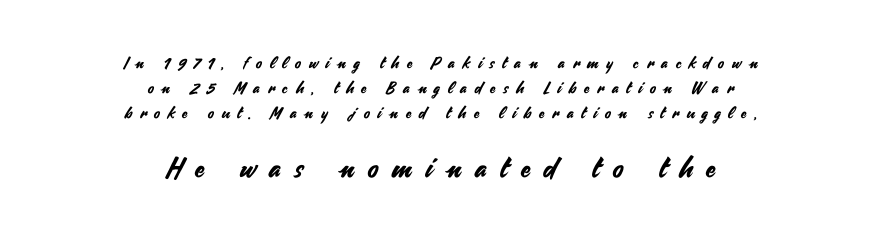
{"serif": "no", "width": "normal", "stroke_contrast": "medium", "x_height": "small", "monospaced": "no", "underline": "no", "align": "center", "line_spacing": "normal", "line_spacing_ratio": 1.56, "letter_spacing": "wide", "letter_spacing_em": 0.49, "larger_block": "second", "size_ratio": 1.75, "glyph_px": 28}
